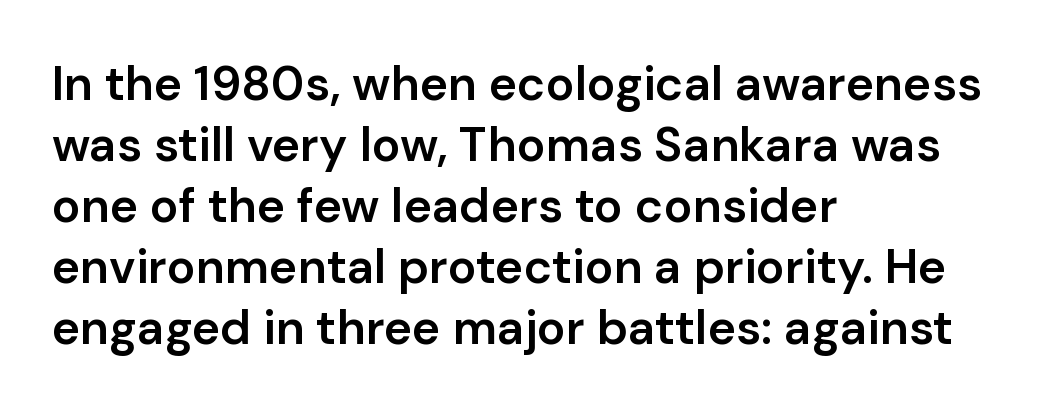
{"serif": "no", "italic": "no", "bold": "semi", "weight": "semibold", "width": "normal", "stroke_contrast": "low", "x_height": "medium", "monospaced": "no", "underline": "no", "align": "left", "line_spacing": "normal", "line_spacing_ratio": 1.27, "letter_spacing": "normal", "letter_spacing_em": 0.0, "glyph_px": 48}
